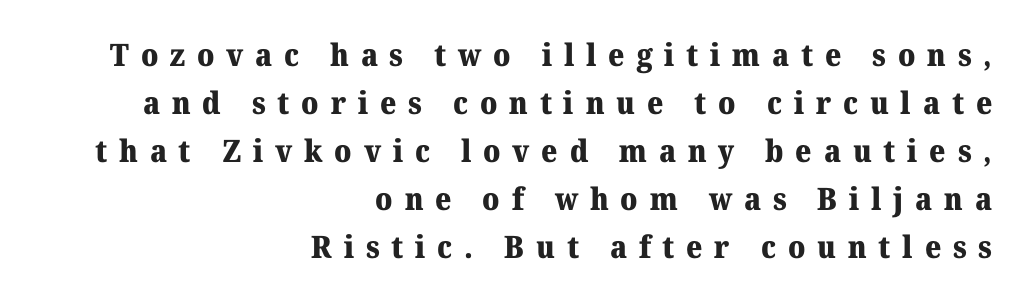
The image shows 31 px heavy serif type, upright; set right-aligned, normal line spacing (1.55x), unusually wide letter spacing (+0.38 em), not underlined; medium stroke contrast and a medium x-height.
